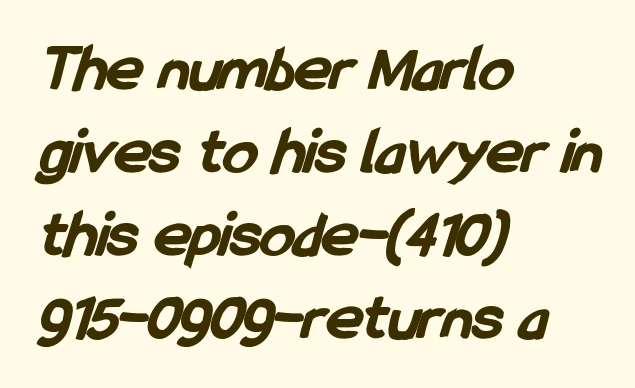
The image shows 68 px bold, condensed sans-serif type; set left-aligned, line spacing 1.22x, normal letter spacing, not underlined; low stroke contrast and a medium x-height.
